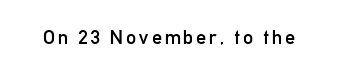
The type sits square on the baseline with zero lean. The strip under each line holds only bare page. Is the stroke heavy? The answer is a plain regular-or-lighter.
